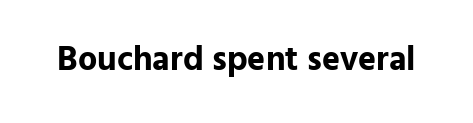
The image shows 34 px bold sans-serif type, upright; set normal letter spacing, not underlined; low stroke contrast and a medium x-height.
